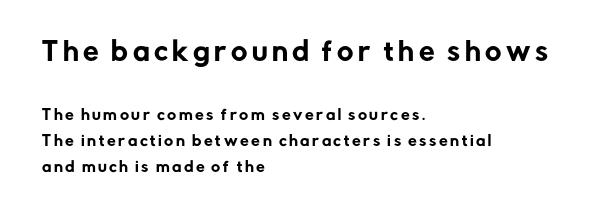
Q: Is the text italic (slanted)? A: No, it is upright.
Q: Is the text underlined? A: No.
Q: How is the paragraph aligned? A: Left-aligned.
Q: Which block of text is set in a larger size, the first (top) or the second (bottom)? A: The first (top) one.
